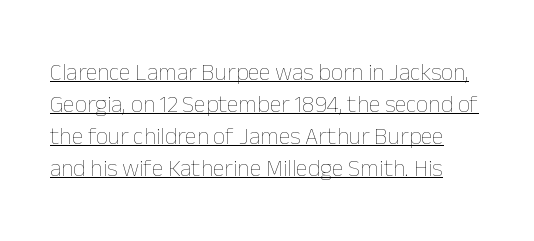
How would I describe the line gaps? Plain and ordinary. Inter-character spacing is left at the font's built-in metrics. The lettering is marked with a stroke running underneath it. Italic: no, the glyphs are upright roman. Stem width sits at or under what a default text font uses.
